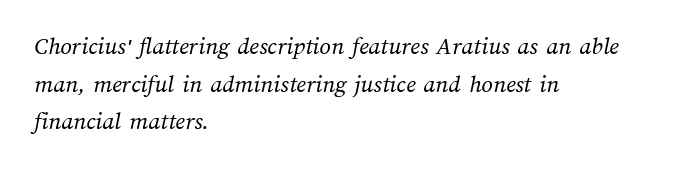
The image shows 25 px text type; set left-aligned, normal line spacing (1.51x), normal letter spacing, not underlined.
